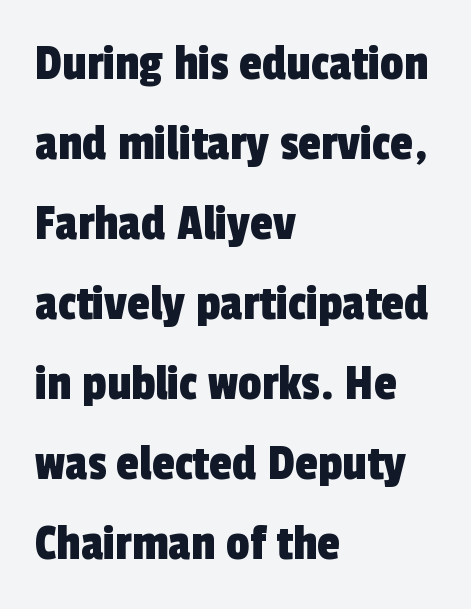
The image shows 52 px condensed sans-serif type; set left-aligned, normal line spacing (1.54x), normal letter spacing, not underlined; a medium x-height.
